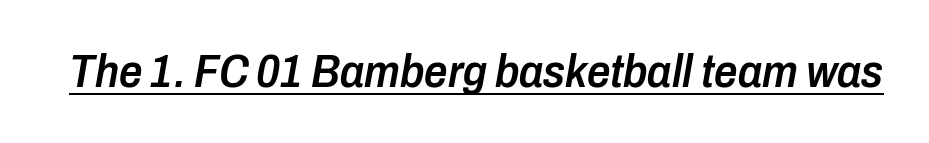
Like a heading marked for emphasis, these lines bear an underscore. Italic: yes, the glyphs are oblique. Looks like regular typesetting: each glyph gets only the width it needs. The passage shown has conventional tracking throughout.
